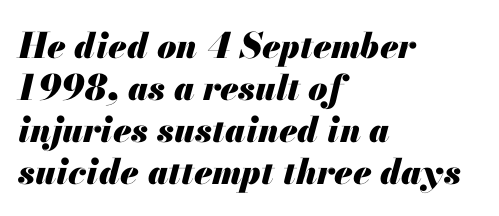
Q: Is the text bold? A: Yes.
Q: Is the text italic (slanted)? A: Yes, it leans right by about 13 degrees.
Q: Is the text underlined? A: No.
Q: How is the paragraph aligned? A: Left-aligned.
Q: Is the spacing between letters normal or unusually wide? A: Normal.
Q: Width (condensed, normal, or wide)? A: Normal.
Q: Stroke contrast? A: Medium.
Q: x-height? A: Small.
Q: Monospaced? A: No.
